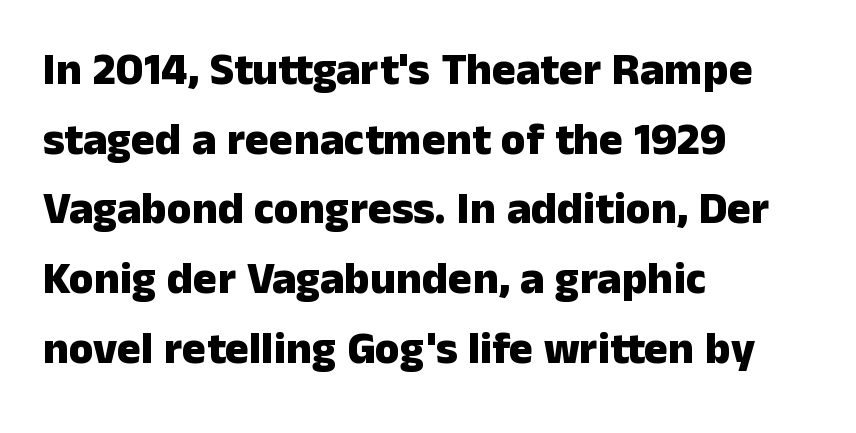
Q: Is the text bold? A: Yes.
Q: Is the text italic (slanted)? A: No, it is upright.
Q: Is the typeface a serif or a sans-serif typeface? A: Sans-serif.
Q: Is the text underlined? A: No.
Q: How is the paragraph aligned? A: Left-aligned.
Q: Is the spacing between letters normal or unusually wide? A: Normal.
Q: Is the spacing between lines tight, normal or loose? A: Normal.
Q: Width (condensed, normal, or wide)? A: Normal.
Q: Stroke contrast? A: Low.
Q: x-height? A: Medium.
Q: Monospaced? A: No.
